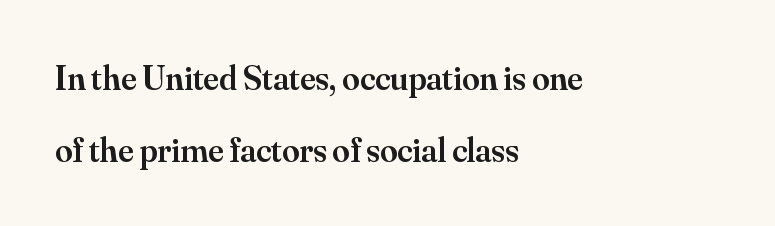
Q: Is the text bold? A: Semi-bold.
Q: Is the text italic (slanted)? A: No, it is upright.
Q: Is the typeface a serif or a sans-serif typeface? A: Serif.
Q: Is the text underlined? A: No.
Q: How is the paragraph aligned? A: Left-aligned.
Q: Is the spacing between letters normal or unusually wide? A: Normal.
Q: Is the spacing between lines tight, normal or loose? A: Loose.
Q: Width (condensed, normal, or wide)? A: Normal.
Q: Stroke contrast? A: Medium.
Q: x-height? A: Small.
Q: Monospaced? A: No.
